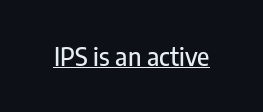
{"italic": "no", "underline": "yes", "letter_spacing": "normal", "letter_spacing_em": 0.0, "glyph_px": 25}
